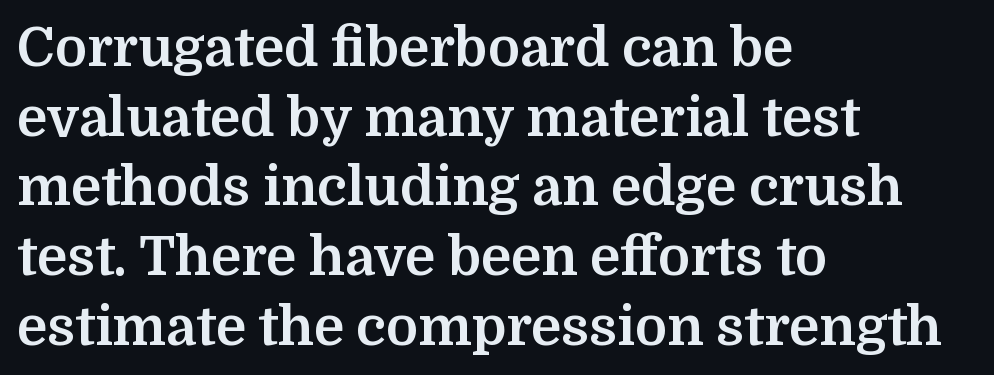
The space directly below the letters is spotless. Rows of type keep a routine distance in the vertical direction. Stroke thickness is high; the sample reads as a true bold. Posture: straight, roman, zero tilt. Inter-character spacing is left at the font's built-in metrics.
